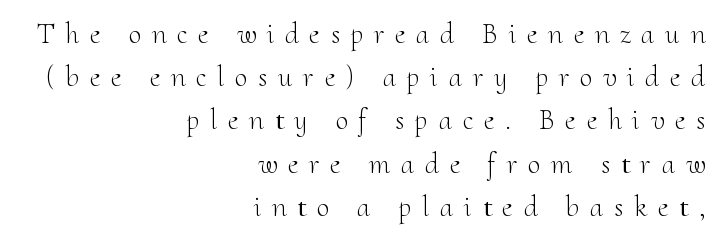
{"serif": "yes", "italic": "no", "bold": "no", "weight": "light", "width": "normal", "stroke_contrast": "medium", "x_height": "small", "monospaced": "no", "underline": "no", "align": "right", "line_spacing": "normal", "line_spacing_ratio": 1.49, "letter_spacing": "wide", "letter_spacing_em": 0.37, "glyph_px": 29}
